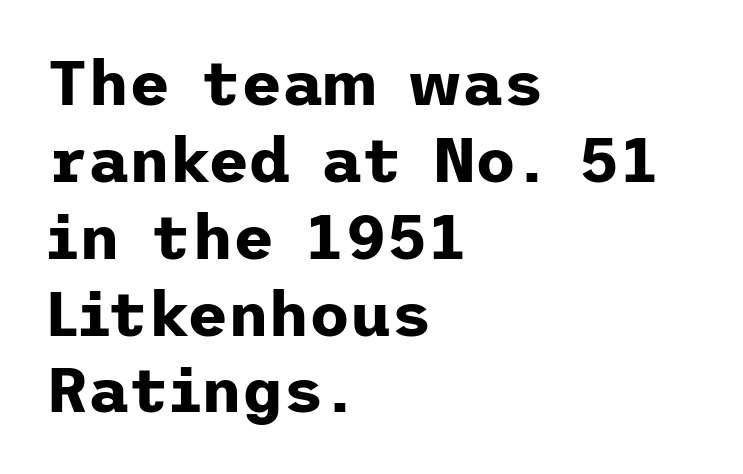
Q: Is the text bold? A: Yes.
Q: Is the text italic (slanted)? A: No, it is upright.
Q: Is the typeface a serif or a sans-serif typeface? A: Sans-serif.
Q: Is the text underlined? A: No.
Q: How is the paragraph aligned? A: Left-aligned.
Q: Is the spacing between letters normal or unusually wide? A: Normal.
Q: Width (condensed, normal, or wide)? A: Normal.
Q: Stroke contrast? A: Low.
Q: x-height? A: Medium.
